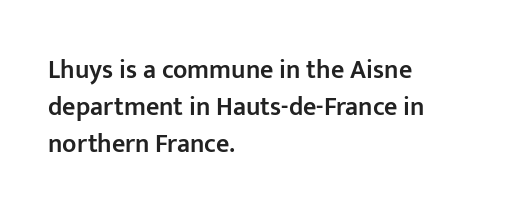
{"italic": "no", "bold": "semi", "underline": "no", "align": "left", "line_spacing": "normal", "line_spacing_ratio": 1.42, "letter_spacing": "normal", "letter_spacing_em": 0.0, "glyph_px": 26}
